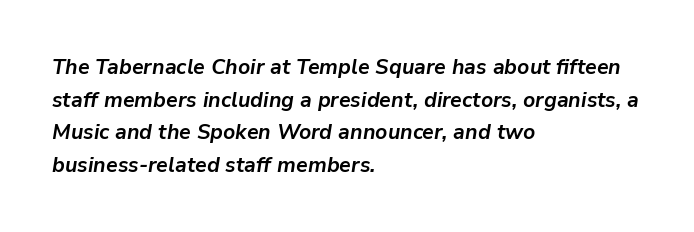
{"italic": "yes", "lean": "right", "slant_degrees": 9, "bold": "yes", "underline": "no", "align": "left", "line_spacing": "normal", "line_spacing_ratio": 1.55, "letter_spacing": "normal", "letter_spacing_em": 0.0, "glyph_px": 21}
